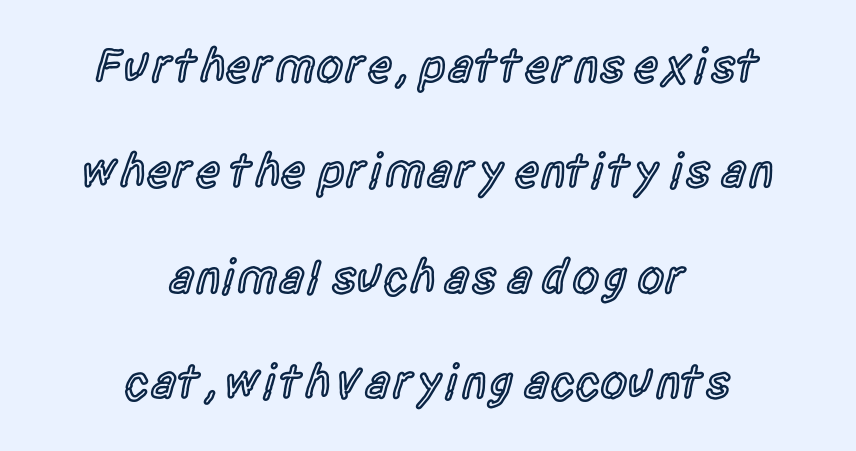
Each glyph is drawn with semibold strokes, heavier than normal yet not fully bold. Nope, no serifs anywhere on these letters. Characters follow at the spacing the type designer built in. A typesetter would call this proportional, since set widths differ per character.
